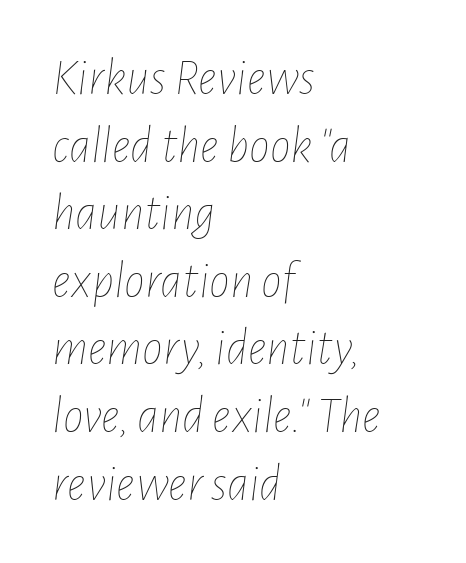
Q: Is the text bold? A: No.
Q: Is the text italic (slanted)? A: Yes, it leans right by about 7 degrees.
Q: Is the text underlined? A: No.
Q: How is the paragraph aligned? A: Left-aligned.
Q: Is the spacing between letters normal or unusually wide? A: Normal.
Q: Is the spacing between lines tight, normal or loose? A: Normal.
Q: Width (condensed, normal, or wide)? A: Condensed.
Q: Stroke contrast? A: Low.
Q: x-height? A: Medium.
Q: Monospaced? A: No.
